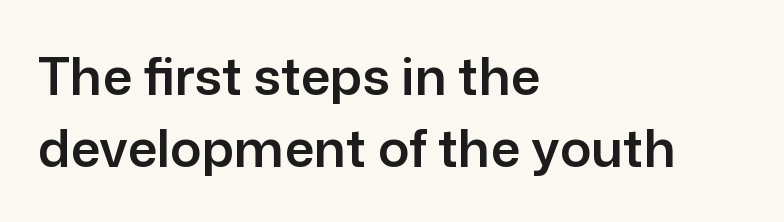
The ragged edge is on the right, which tells us the setting is flush left. Observe the absence of serifs on each vertical stroke in this sample. This sample uses an upright cut, with every glyph sitting square on the baseline. Check the space under the baseline: it is left empty.
